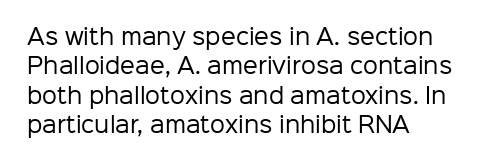
Q: Is the text bold? A: No.
Q: Is the text italic (slanted)? A: No, it is upright.
Q: Is the text underlined? A: No.
Q: How is the paragraph aligned? A: Left-aligned.
Q: Is the spacing between letters normal or unusually wide? A: Normal.
Q: Is the spacing between lines tight, normal or loose? A: Normal.
